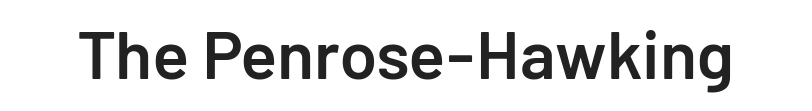
Q: Is the text bold? A: Semi-bold.
Q: Is the text italic (slanted)? A: No, it is upright.
Q: Is the typeface a serif or a sans-serif typeface? A: Sans-serif.
Q: Is the text underlined? A: No.
Q: Is the spacing between letters normal or unusually wide? A: Normal.
Q: Width (condensed, normal, or wide)? A: Normal.
Q: Stroke contrast? A: Low.
Q: x-height? A: Medium.
Q: Monospaced? A: No.
